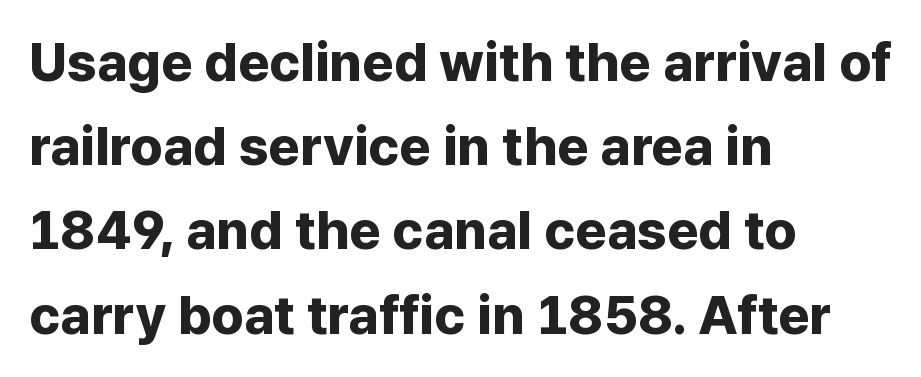
Are there feet on the stems? There aren't — it's a sans. The ragged edge is on the right, which tells us the setting is flush left. Nope, not italic — everything's standing straight. The space between consecutive lines is moderate. Glyph-to-glyph distance matches everyday printed text.
